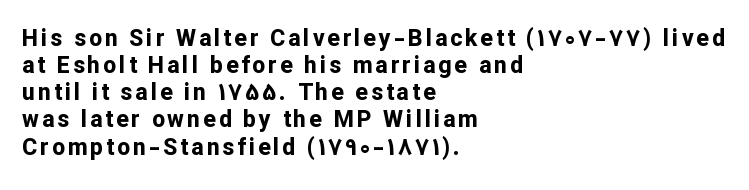
{"italic": "no", "bold": "yes", "underline": "no", "align": "left", "line_spacing_ratio": 1.18, "glyph_px": 23}
